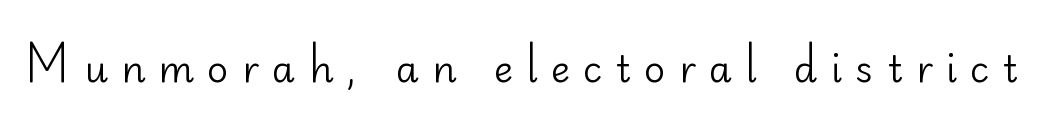
{"serif": "no", "italic": "no", "bold": "no", "weight": "regular", "width": "normal", "stroke_contrast": "low", "x_height": "small", "monospaced": "no", "underline": "no", "letter_spacing": "wide", "letter_spacing_em": 0.36, "glyph_px": 37}
